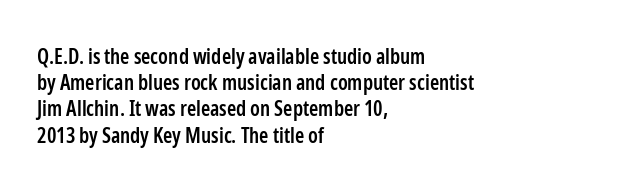
The image shows 21 px text type, upright; set left-aligned, normal line spacing (1.25x), normal letter spacing, not underlined.
